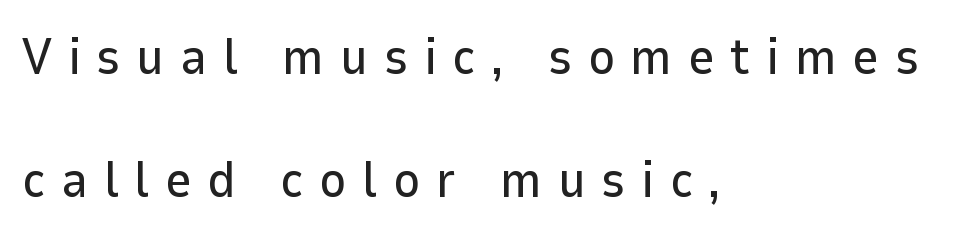
Q: Is the text italic (slanted)? A: No, it is upright.
Q: Is the typeface a serif or a sans-serif typeface? A: Sans-serif.
Q: Is the text underlined? A: No.
Q: How is the paragraph aligned? A: Left-aligned.
Q: Is the spacing between letters normal or unusually wide? A: Unusually wide.
Q: Is the spacing between lines tight, normal or loose? A: Loose.
Q: Width (condensed, normal, or wide)? A: Normal.
Q: Stroke contrast? A: Low.
Q: x-height? A: Medium.
Q: Monospaced? A: No.
